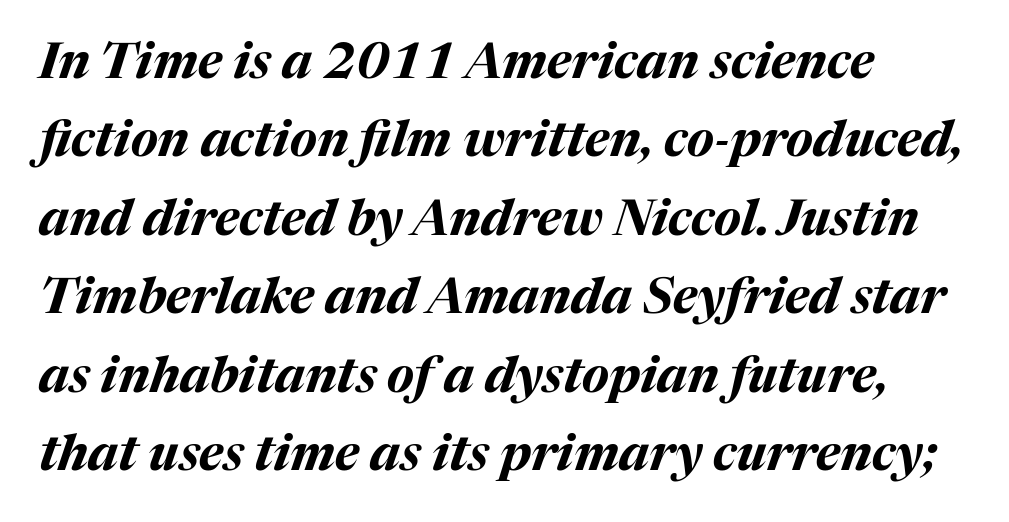
Spacing between characters is what you'd get straight out of the box. The characters look thick and weighty, a clear bold. The passage shown is typed in a proportional face where columns would drift. The text carries the slant typical of an italic or oblique font. The rendering anchors every line to the left-hand side.
